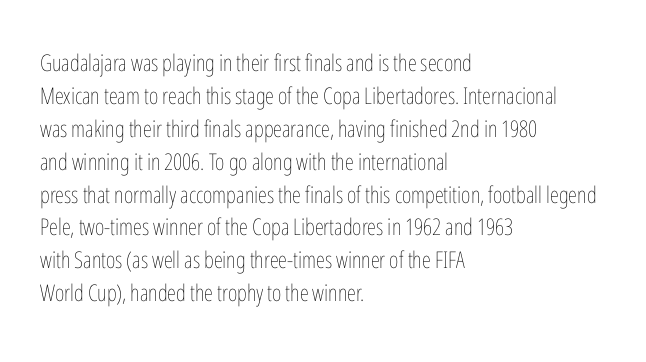
Honestly, the row spacing looks completely unremarkable. Caption: face not bold, strokes unweighted. Posture: vertical. This rendering features lettering with no underline. The setting favours the left margin, as ordinary paragraphs usually do.
